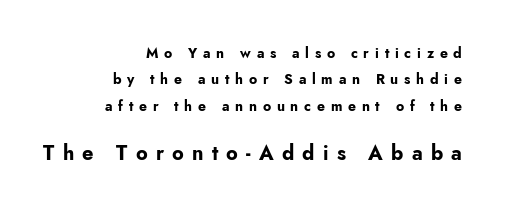
The image shows 20 px bold type, upright; set right-aligned, line spacing 1.89x, unusually wide letter spacing (+0.41 em), not underlined; the second (bottom) block is 1.43x larger.
